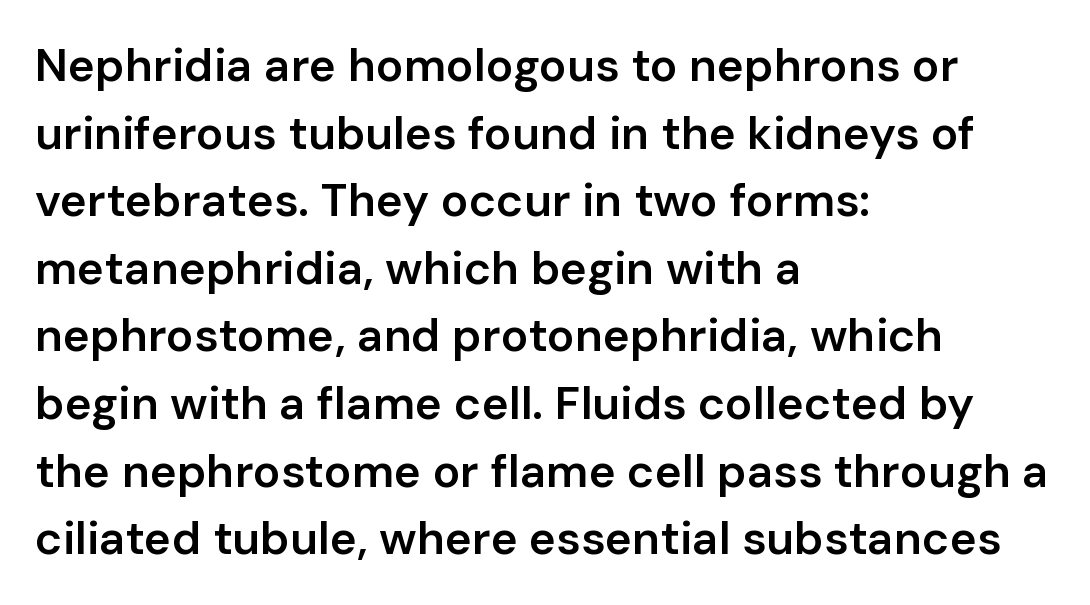
Spacing verdict: proportional, widths tailored to each character. Quick note: not italic, upright. Does the copy run flush right? No — it runs flush left. The characters display no serif detailing; their extremities are plain. Letters rest on an invisible, unmarked baseline. Firm but not heavy-handed strokes: this text is semibold.
